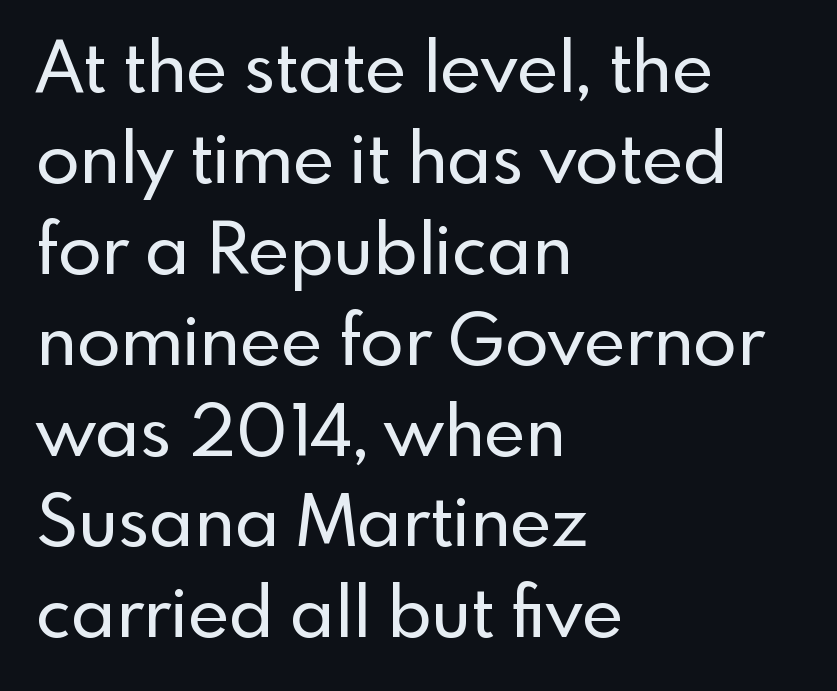
Q: Is the text italic (slanted)? A: No, it is upright.
Q: Is the typeface a serif or a sans-serif typeface? A: Sans-serif.
Q: Is the text underlined? A: No.
Q: How is the paragraph aligned? A: Left-aligned.
Q: Is the spacing between letters normal or unusually wide? A: Normal.
Q: Is the spacing between lines tight, normal or loose? A: Normal.
Q: Width (condensed, normal, or wide)? A: Normal.
Q: x-height? A: Small.
Q: Monospaced? A: No.
